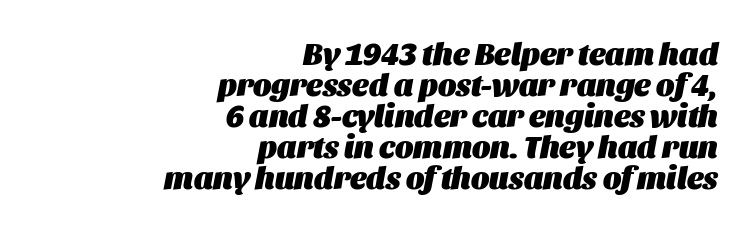
Slant detected: the letters are inclined. Is there much room between lines? No — they nearly touch. The passage shown is typed in a proportional face where columns would drift. Default kerning and tracking; the words read as compact shapes. Quick note: underline off.
